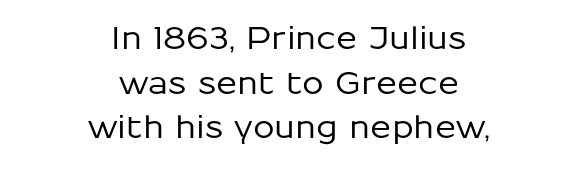
Q: Is the text italic (slanted)? A: No, it is upright.
Q: Is the typeface a serif or a sans-serif typeface? A: Sans-serif.
Q: Is the text underlined? A: No.
Q: How is the paragraph aligned? A: Centered.
Q: Is the spacing between letters normal or unusually wide? A: Normal.
Q: Is the spacing between lines tight, normal or loose? A: Normal.
Q: Width (condensed, normal, or wide)? A: Normal.
Q: Stroke contrast? A: Low.
Q: x-height? A: Medium.
Q: Monospaced? A: No.
